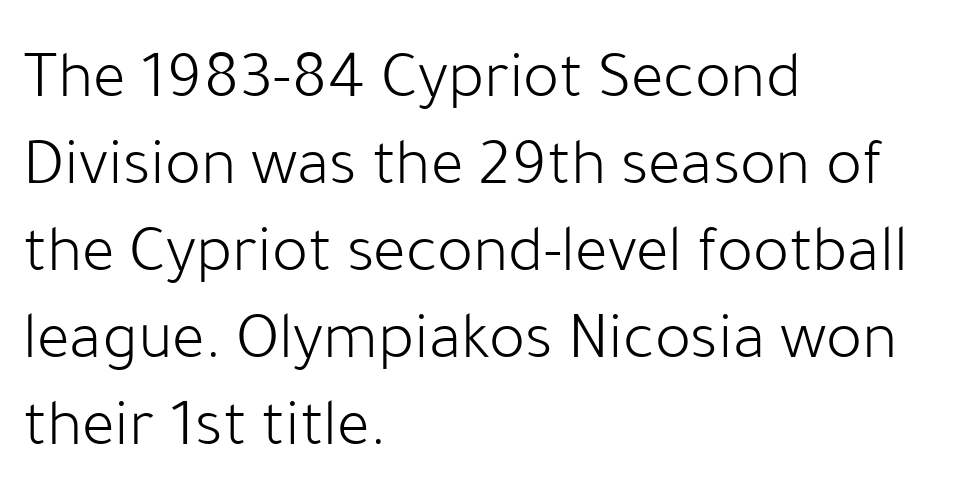
The image shows 68 px light sans-serif type, upright; set left-aligned, normal line spacing (1.28x), normal letter spacing, not underlined; low stroke contrast and a medium x-height.
